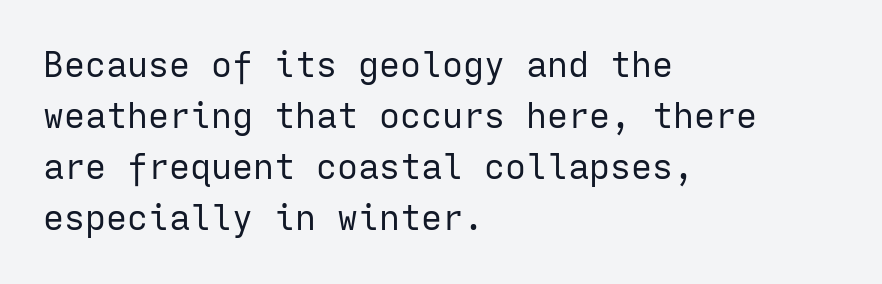
Q: Is the text bold? A: No.
Q: Is the text italic (slanted)? A: No, it is upright.
Q: Is the typeface a serif or a sans-serif typeface? A: Sans-serif.
Q: Is the text underlined? A: No.
Q: How is the paragraph aligned? A: Left-aligned.
Q: Is the spacing between letters normal or unusually wide? A: Normal.
Q: Is the spacing between lines tight, normal or loose? A: Normal.
Q: Width (condensed, normal, or wide)? A: Normal.
Q: Stroke contrast? A: Low.
Q: x-height? A: Medium.
Q: Monospaced? A: Yes.
